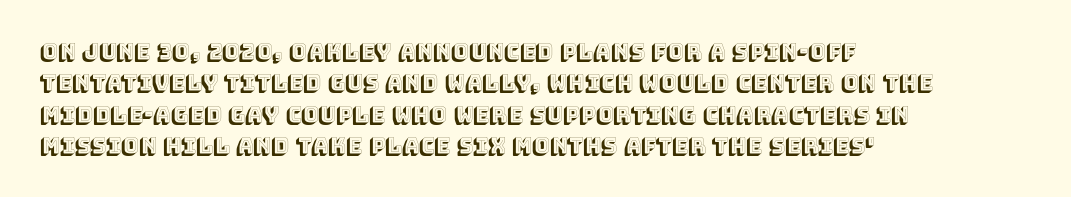
Q: Is the text italic (slanted)? A: No, it is upright.
Q: Is the text underlined? A: No.
Q: How is the paragraph aligned? A: Left-aligned.
Q: Is the spacing between letters normal or unusually wide? A: Normal.
Q: Is the spacing between lines tight, normal or loose? A: Normal.
